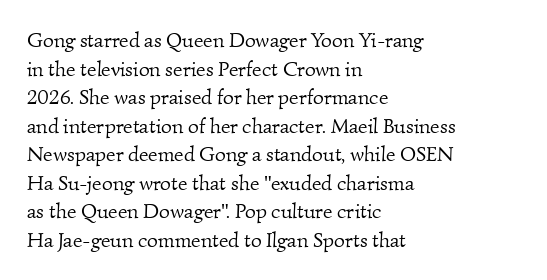
Q: Is the text bold? A: No.
Q: Is the text underlined? A: No.
Q: How is the paragraph aligned? A: Left-aligned.
Q: Is the spacing between letters normal or unusually wide? A: Normal.
Q: Is the spacing between lines tight, normal or loose? A: Normal.
